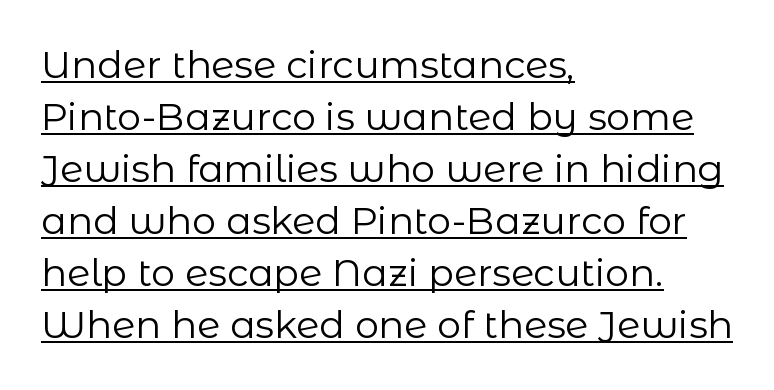
This sample uses plain, unmodified letter spacing. Examine the stroke ends and you'll find no serifs. Successive baselines arrive at the customary interval. Each stroke keeps to a modest, everyday thickness or less.
